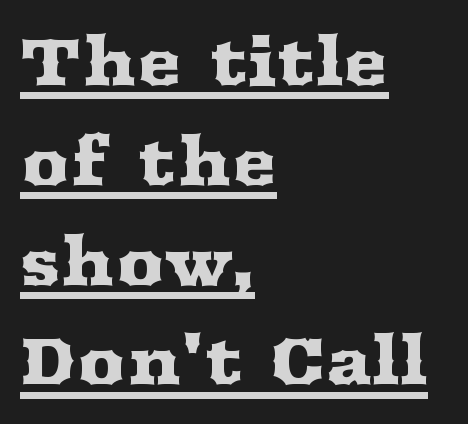
In terms of letterform style, serifs are clearly present. Varying glyph widths throughout — classic text-font behaviour. The rendering anchors every line to the left-hand side. Upright lettering throughout.
